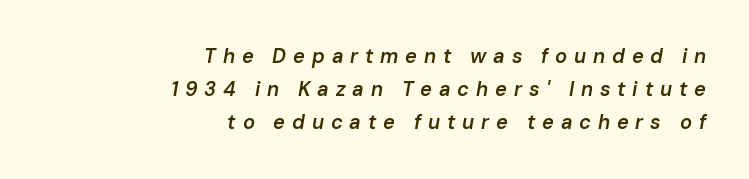
{"italic": "yes", "lean": "right", "slant_degrees": 10, "bold": "semi", "underline": "no", "align": "right", "line_spacing": "normal", "line_spacing_ratio": 1.65, "letter_spacing": "wide", "letter_spacing_em": 0.34, "glyph_px": 20}
